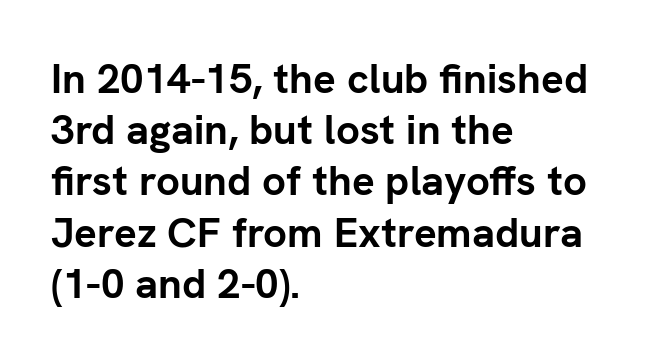
Q: Is the text bold? A: Yes.
Q: Is the text italic (slanted)? A: No, it is upright.
Q: Is the typeface a serif or a sans-serif typeface? A: Sans-serif.
Q: Is the text underlined? A: No.
Q: How is the paragraph aligned? A: Left-aligned.
Q: Is the spacing between letters normal or unusually wide? A: Normal.
Q: Width (condensed, normal, or wide)? A: Normal.
Q: Stroke contrast? A: Low.
Q: x-height? A: Medium.
Q: Monospaced? A: No.
